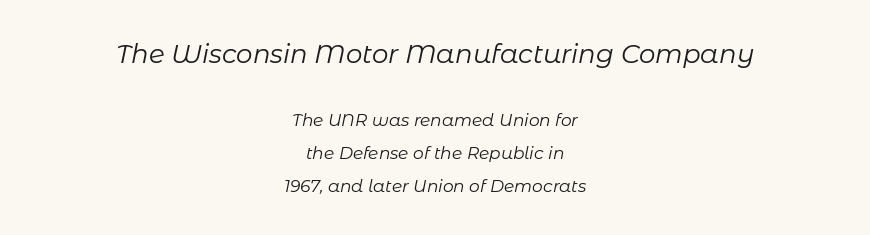
{"italic": "yes", "lean": "right", "slant_degrees": 11, "bold": "no", "underline": "no", "align": "center", "line_spacing": "loose", "line_spacing_ratio": 1.96, "letter_spacing": "normal", "letter_spacing_em": 0.0, "larger_block": "first", "size_ratio": 1.53, "glyph_px": 26}
